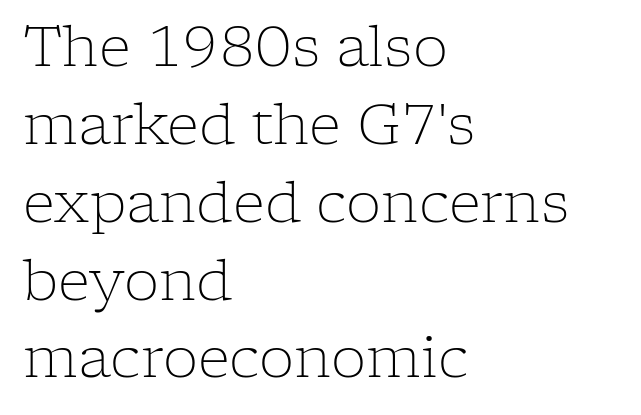
{"serif": "yes", "italic": "no", "bold": "no", "weight": "light", "width": "normal", "stroke_contrast": "low", "x_height": "medium", "monospaced": "no", "underline": "no", "align": "left", "line_spacing": "normal", "line_spacing_ratio": 1.39, "letter_spacing": "normal", "letter_spacing_em": 0.0, "glyph_px": 56}
